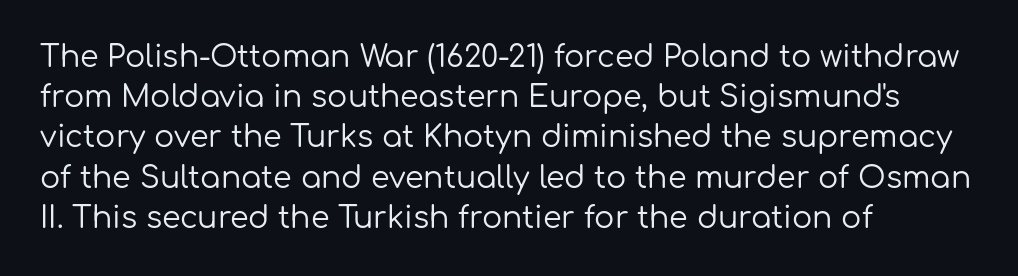
{"serif": "no", "italic": "no", "bold": "no", "weight": "regular", "width": "normal", "stroke_contrast": "low", "x_height": "medium", "monospaced": "no", "underline": "no", "align": "left", "line_spacing": "normal", "line_spacing_ratio": 1.34, "letter_spacing": "normal", "letter_spacing_em": 0.0, "glyph_px": 30}
